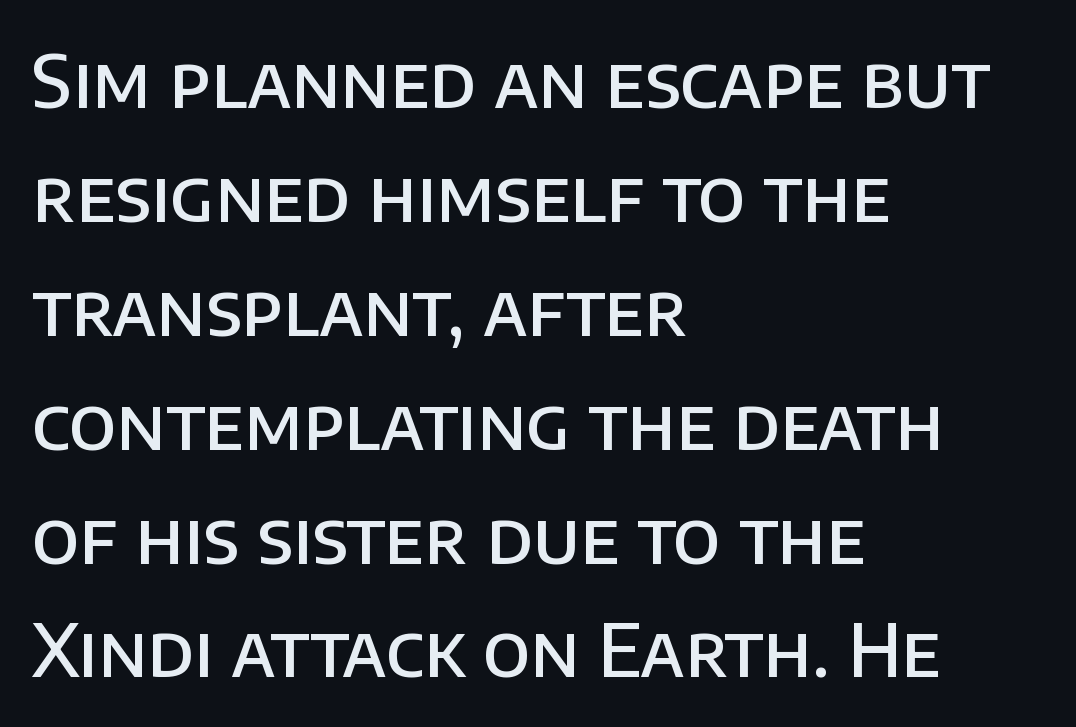
{"serif": "no", "italic": "no", "bold": "semi", "weight": "semibold", "width": "normal", "stroke_contrast": "low", "x_height": "large", "monospaced": "no", "underline": "no", "align": "left", "line_spacing": "normal", "line_spacing_ratio": 1.56, "letter_spacing": "normal", "letter_spacing_em": 0.0, "glyph_px": 73}
